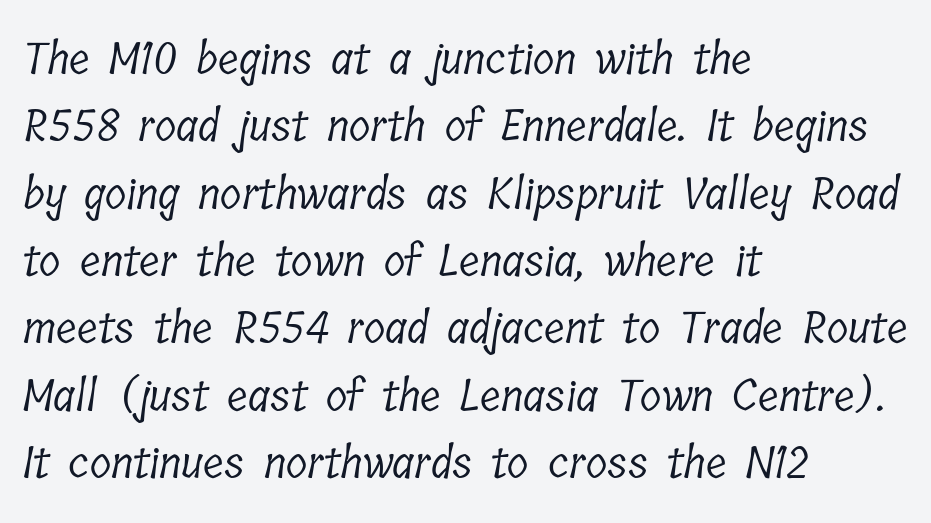
Heaviness? Minimal to ordinary, like unemphasized prose. The typeface chosen for these lines features serifs. The rows are spaced the way most documents space them. Only glyphs here, with clear space below each row.
